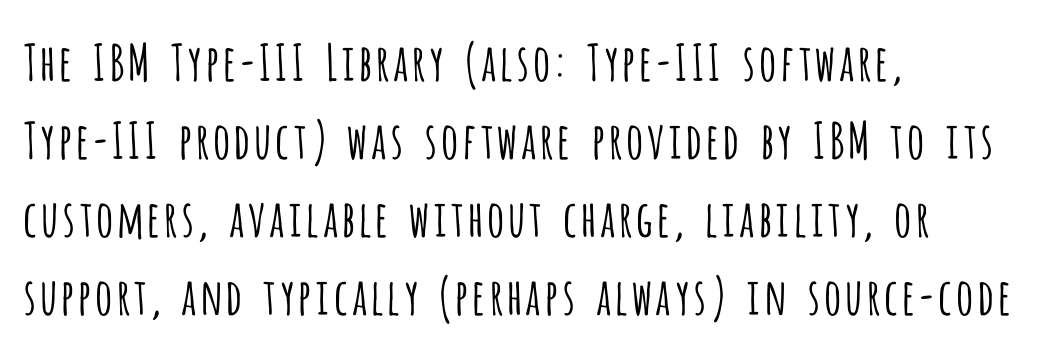
Q: Is the text bold? A: No.
Q: Is the text italic (slanted)? A: No, it is upright.
Q: Is the typeface a serif or a sans-serif typeface? A: Sans-serif.
Q: Is the text underlined? A: No.
Q: How is the paragraph aligned? A: Left-aligned.
Q: Is the spacing between letters normal or unusually wide? A: Normal.
Q: Is the spacing between lines tight, normal or loose? A: Normal.
Q: Width (condensed, normal, or wide)? A: Condensed.
Q: Stroke contrast? A: Low.
Q: x-height? A: Large.
Q: Monospaced? A: No.
